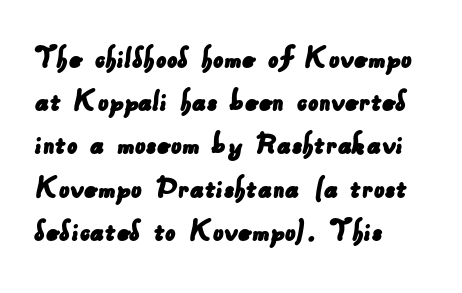
Is this a fixed-width face? No — the glyphs have proportional, varying widths. Has an underline been added? It has not. Note: no serifs on the glyphs. This sample uses plain, unmodified letter spacing. The vertical gap from one line to the next is medium.
